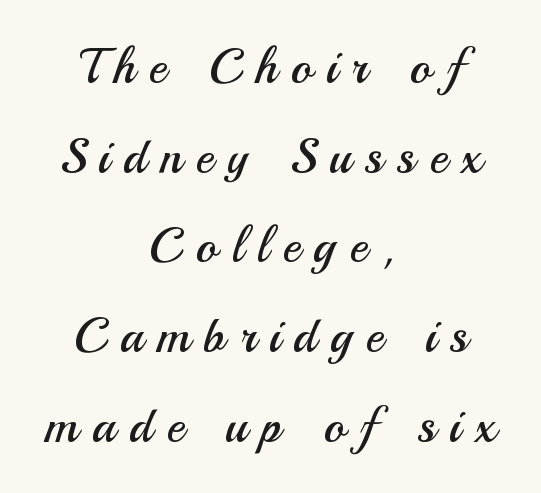
Which margin do the lines hug? Neither — every line sits in the middle. The letters advance in unequal steps, a hallmark of proportional type. Words float on clear page, feet unadorned. The characters are drawn with everyday or finer stroke widths. This rendering employs a face without finishing strokes, i.e., a sans-serif.
